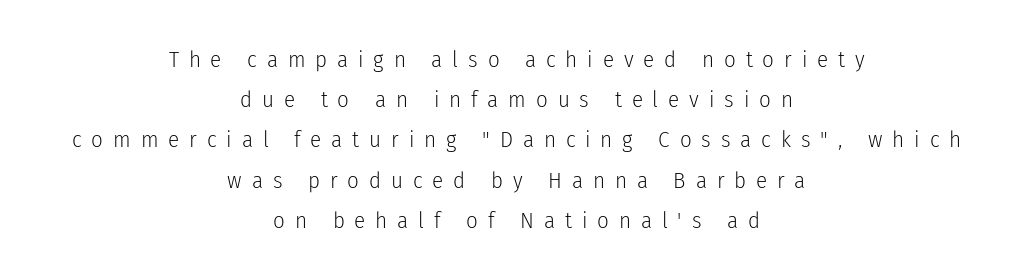
The lines are quadded center. Letters have the restrained weight of plain body copy at most. Each row of text sits above clean, open space. Tall strokes in this sample are plumb rather than angled. The letters are spread apart with noticeably loose tracking.
